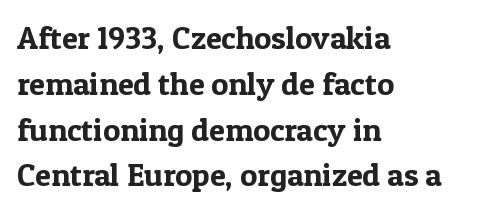
The image shows 32 px serif type, upright; set left-aligned, normal line spacing (1.43x), normal letter spacing, not underlined; a medium x-height.
